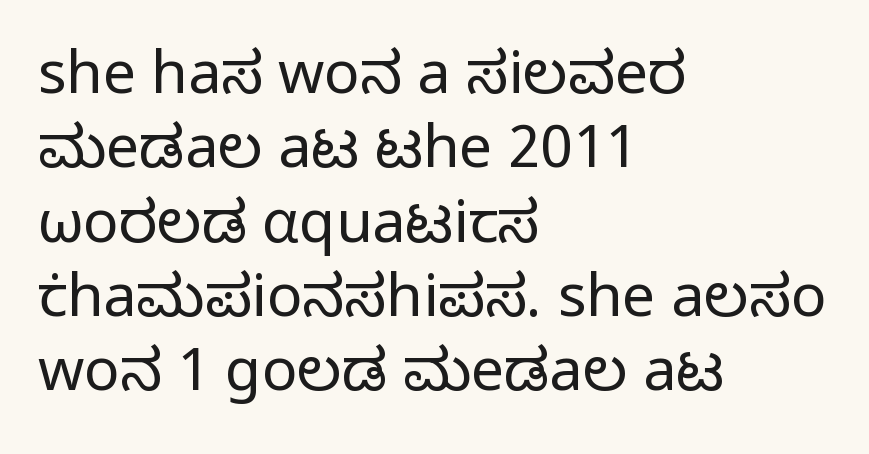
Nope, no serifs anywhere on these letters. Horizontal bands of white between lines are of average thickness. Is this a heavy cut? Hardly; it is regular or lighter. These lines keep a tight, regular rhythm from letter to letter. Do the characters align in a grid? No, the font is proportional. Notice how the passage keeps a crisp vertical edge on the left only.
